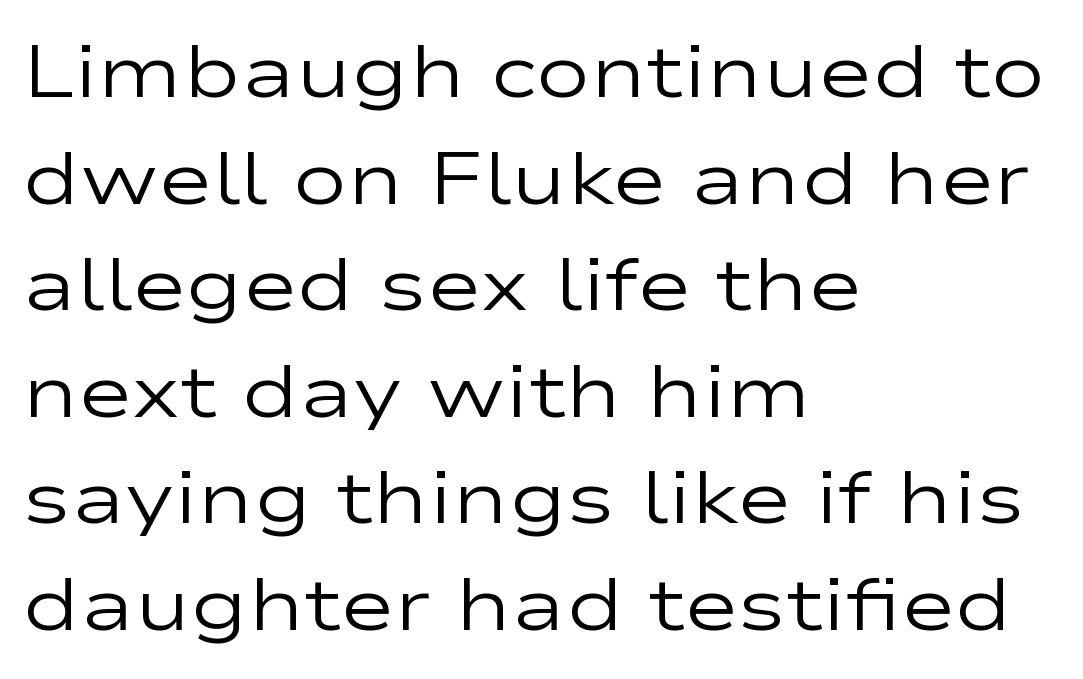
{"serif": "no", "italic": "no", "bold": "no", "weight": "regular", "width": "wide", "stroke_contrast": "low", "x_height": "medium", "monospaced": "no", "underline": "no", "align": "left", "line_spacing": "normal", "line_spacing_ratio": 1.44, "letter_spacing": "normal", "letter_spacing_em": 0.0, "glyph_px": 74}
